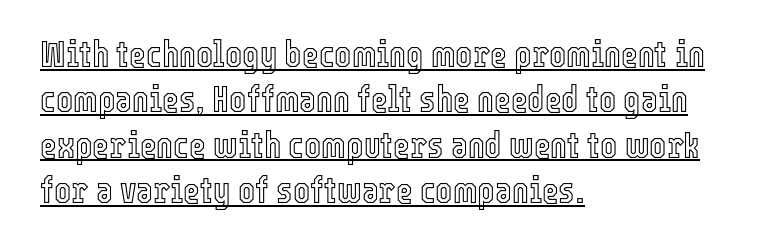
Q: Is the text italic (slanted)? A: No, it is upright.
Q: Is the text underlined? A: Yes.
Q: How is the paragraph aligned? A: Left-aligned.
Q: Is the spacing between letters normal or unusually wide? A: Normal.
Q: Is the spacing between lines tight, normal or loose? A: Normal.
Q: Width (condensed, normal, or wide)? A: Condensed.
Q: x-height? A: Medium.
Q: Monospaced? A: No.
